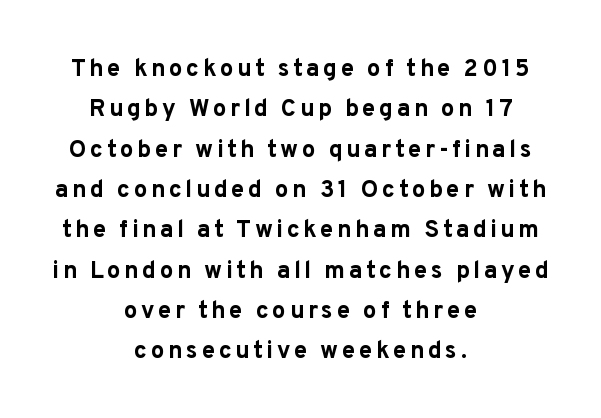
{"italic": "no", "bold": "yes", "underline": "no", "align": "center", "line_spacing": "normal", "line_spacing_ratio": 1.68, "glyph_px": 24}
